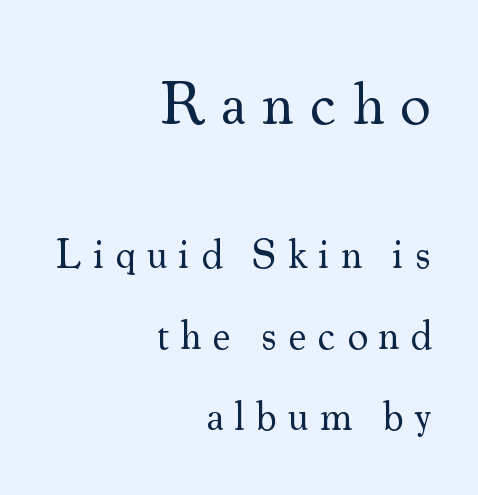
The image shows 61 px regular-weight serif type, upright; set right-aligned, loose line spacing (1.97x), unusually wide letter spacing (+0.26 em), not underlined; the first (top) block is 1.49x larger; medium stroke contrast and a small x-height.
